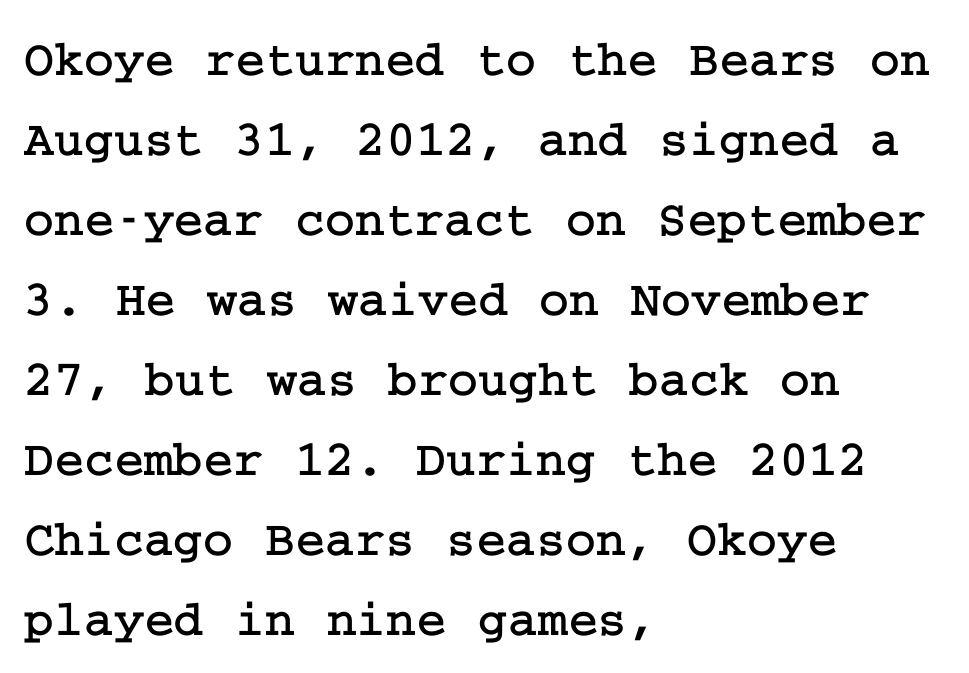
The image shows 51 px serif type, upright; set left-aligned, normal line spacing (1.57x), normal letter spacing, not underlined; low stroke contrast and a medium x-height.
